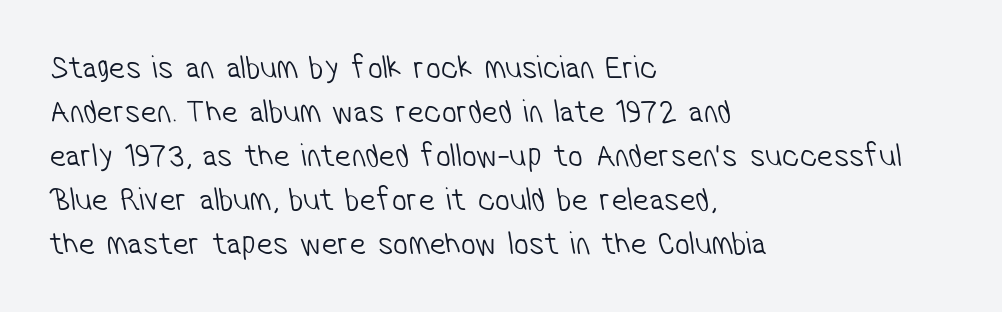
Q: Is the text bold? A: No.
Q: Is the typeface a serif or a sans-serif typeface? A: Sans-serif.
Q: Is the text underlined? A: No.
Q: How is the paragraph aligned? A: Left-aligned.
Q: Is the spacing between letters normal or unusually wide? A: Normal.
Q: Is the spacing between lines tight, normal or loose? A: Normal.
Q: Width (condensed, normal, or wide)? A: Condensed.
Q: Stroke contrast? A: Low.
Q: x-height? A: Medium.
Q: Monospaced? A: No.
